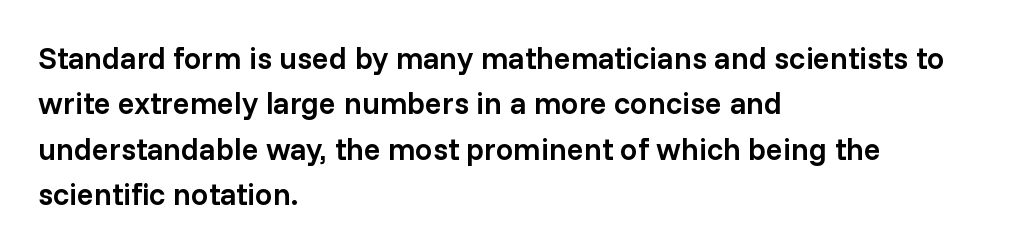
The image shows 31 px semibold sans-serif type, upright; set left-aligned, normal line spacing (1.46x), normal letter spacing, not underlined; low stroke contrast and a medium x-height.
